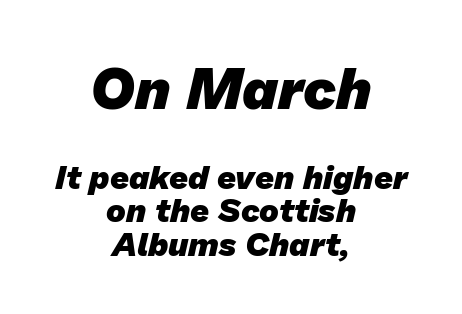
The passage shown is typed in a proportional face where columns would drift. Visually the block forms a symmetrical silhouette, jagged on both flanks. Weight: bold. Beneath every word, the page is bare.
